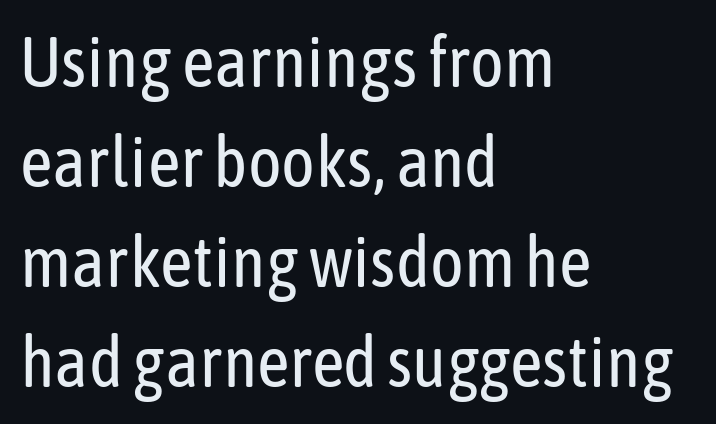
The image shows 71 px regular-weight, condensed sans-serif type, upright; set left-aligned, normal line spacing (1.41x), normal letter spacing, not underlined; low stroke contrast and a medium x-height.
